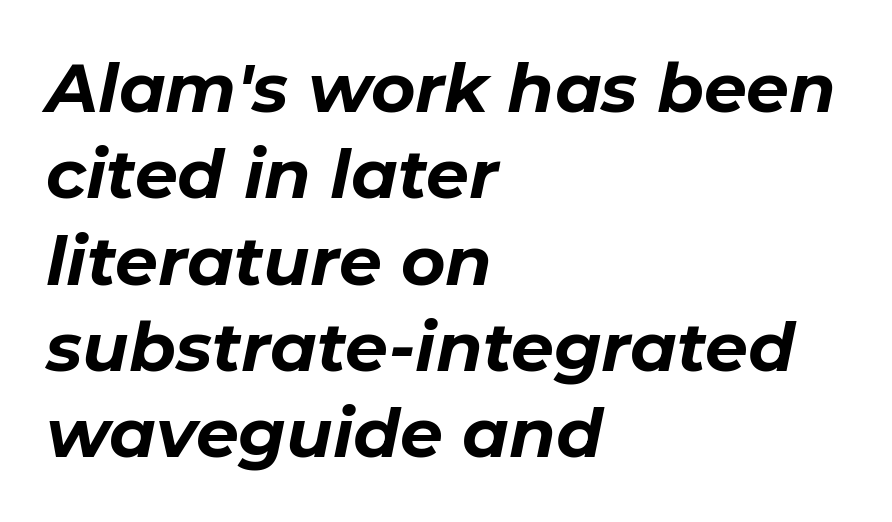
Q: Is the text bold? A: Yes.
Q: Is the text italic (slanted)? A: Yes, it leans right by about 11 degrees.
Q: Is the text underlined? A: No.
Q: How is the paragraph aligned? A: Left-aligned.
Q: Is the spacing between letters normal or unusually wide? A: Normal.
Q: Is the spacing between lines tight, normal or loose? A: Normal.
Q: Width (condensed, normal, or wide)? A: Normal.
Q: Stroke contrast? A: Low.
Q: x-height? A: Medium.
Q: Monospaced? A: No.
